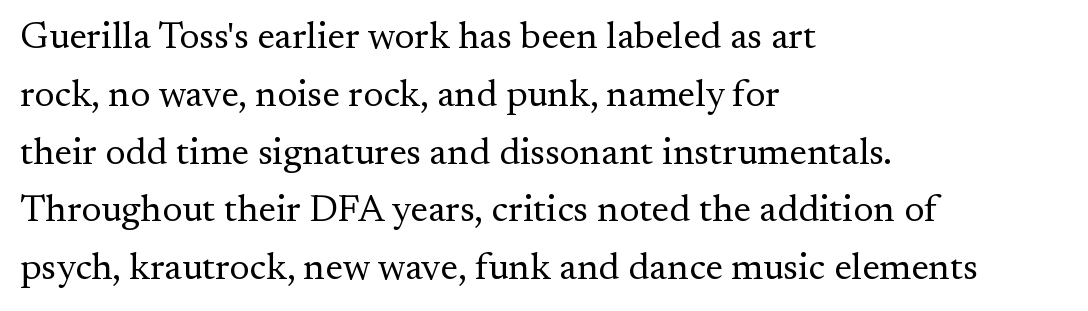
{"serif": "yes", "italic": "no", "bold": "no", "weight": "regular", "width": "normal", "stroke_contrast": "medium", "x_height": "small", "monospaced": "no", "underline": "no", "align": "left", "line_spacing": "normal", "line_spacing_ratio": 1.52, "letter_spacing": "normal", "letter_spacing_em": 0.0, "glyph_px": 38}
